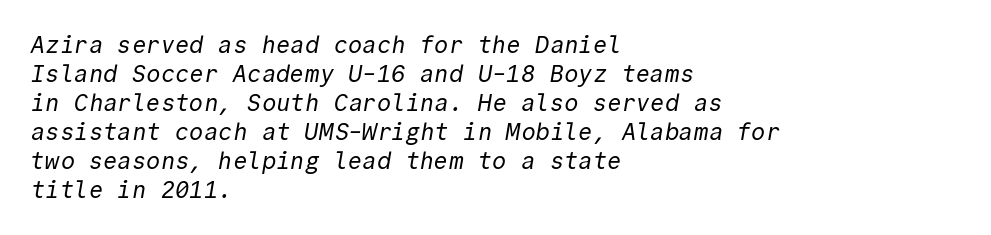
Q: Is the text bold? A: No.
Q: Is the text underlined? A: No.
Q: How is the paragraph aligned? A: Left-aligned.
Q: Is the spacing between letters normal or unusually wide? A: Normal.
